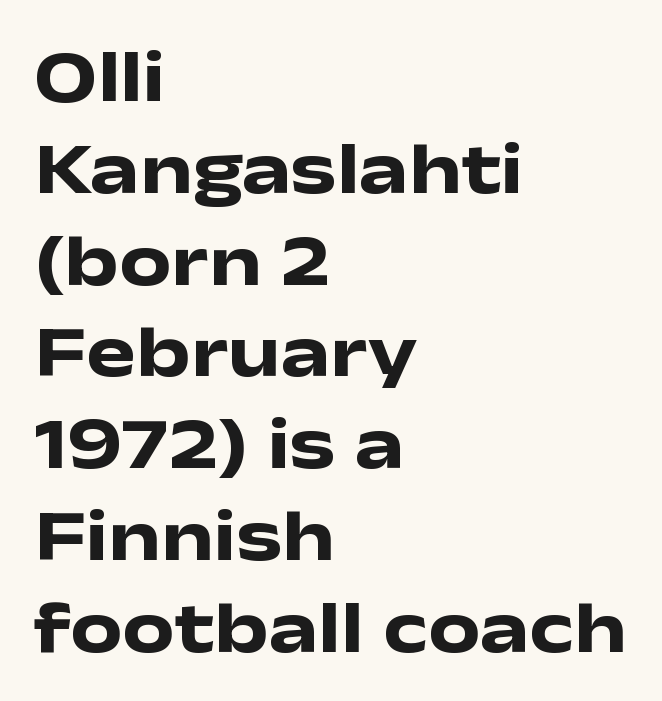
{"serif": "no", "italic": "no", "bold": "yes", "weight": "heavy", "width": "wide", "stroke_contrast": "low", "x_height": "medium", "monospaced": "no", "underline": "no", "align": "left", "line_spacing_ratio": 1.24, "letter_spacing": "normal", "letter_spacing_em": 0.0, "glyph_px": 74}
